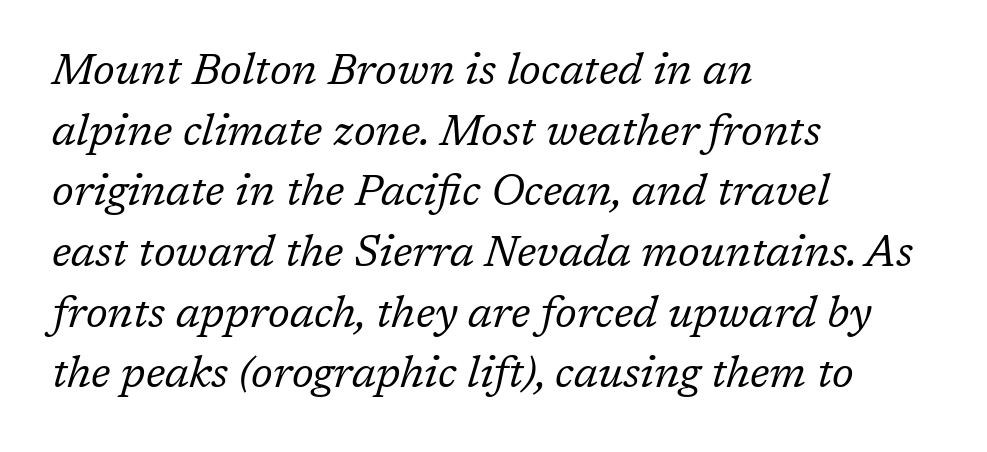
Compared with typical paragraphs, the rows here are spaced about the same. Letter spacing: default. Left-aligned paragraph, ragged on the right. This sample uses an oblique cut, with every glyph tilted off the vertical. Serifs: yes, visible at the terminals of the letterforms.
